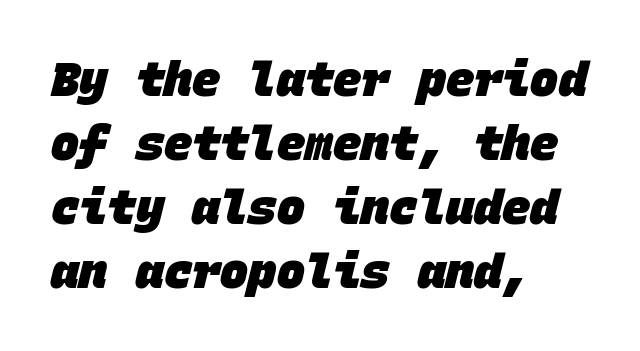
{"serif": "no", "bold": "yes", "weight": "heavy", "width": "normal", "stroke_contrast": "low", "x_height": "large", "monospaced": "yes", "underline": "no", "align": "left", "line_spacing": "normal", "line_spacing_ratio": 1.36, "letter_spacing": "normal", "letter_spacing_em": 0.0, "glyph_px": 47}
